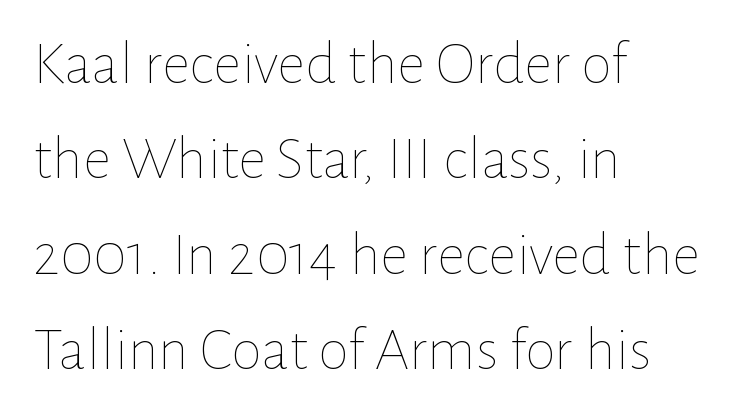
{"italic": "no", "bold": "no", "weight": "thin", "width": "normal", "stroke_contrast": "low", "x_height": "medium", "monospaced": "no", "underline": "no", "align": "left", "line_spacing": "normal", "line_spacing_ratio": 1.54, "letter_spacing": "normal", "letter_spacing_em": 0.0, "glyph_px": 62}
